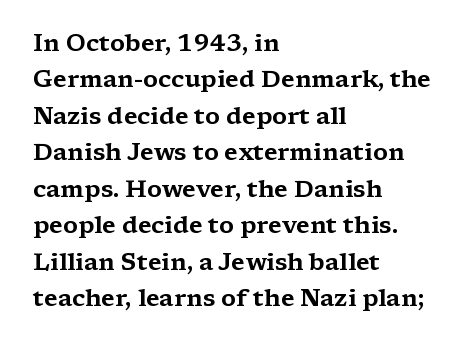
The image shows 24 px text type, upright; set left-aligned, normal line spacing (1.52x), normal letter spacing, not underlined.
